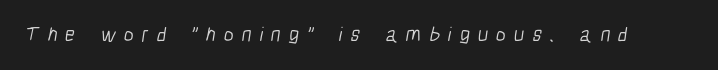
{"bold": "no", "underline": "no", "letter_spacing": "wide", "letter_spacing_em": 0.38, "glyph_px": 21}
